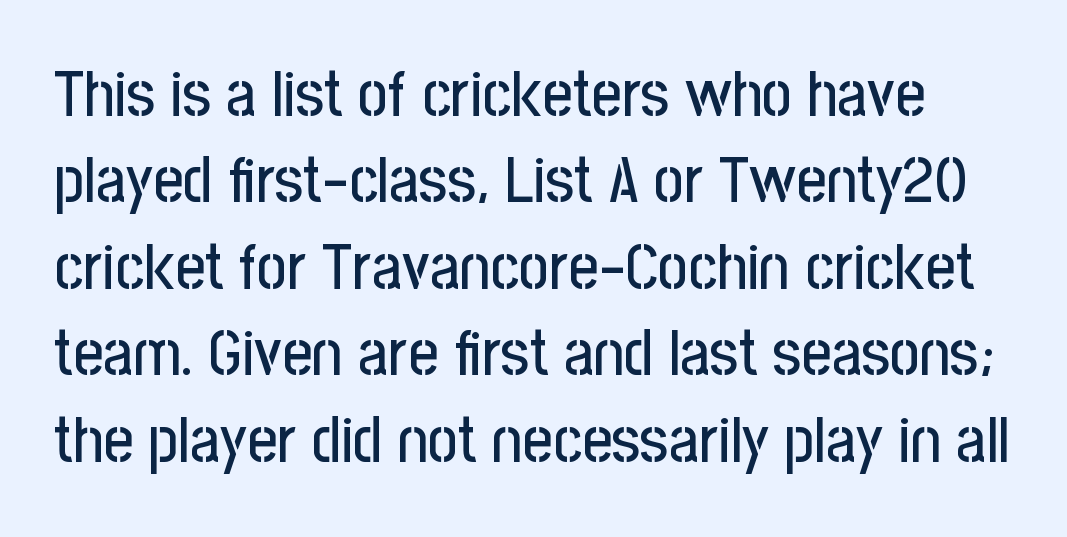
Style check: upright. A typesetter would call this zero additional tracking. You can tell from the bare stems that sans-serif type was used. Spacing verdict: proportional, widths tailored to each character.
